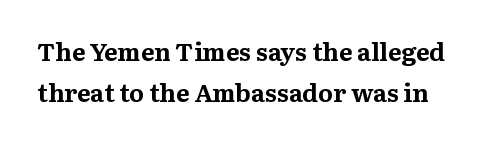
Q: Is the text bold? A: Yes.
Q: Is the text italic (slanted)? A: No, it is upright.
Q: Is the text underlined? A: No.
Q: Is the spacing between letters normal or unusually wide? A: Normal.
Q: Is the spacing between lines tight, normal or loose? A: Normal.
